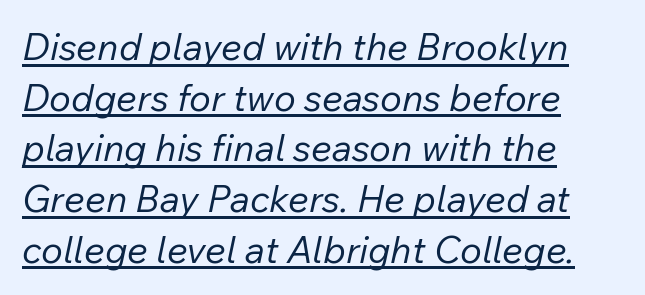
The image shows 37 px regular-weight type, italic (leaning right); set left-aligned, normal line spacing (1.37x), normal letter spacing, underlined; low stroke contrast and a medium x-height.
